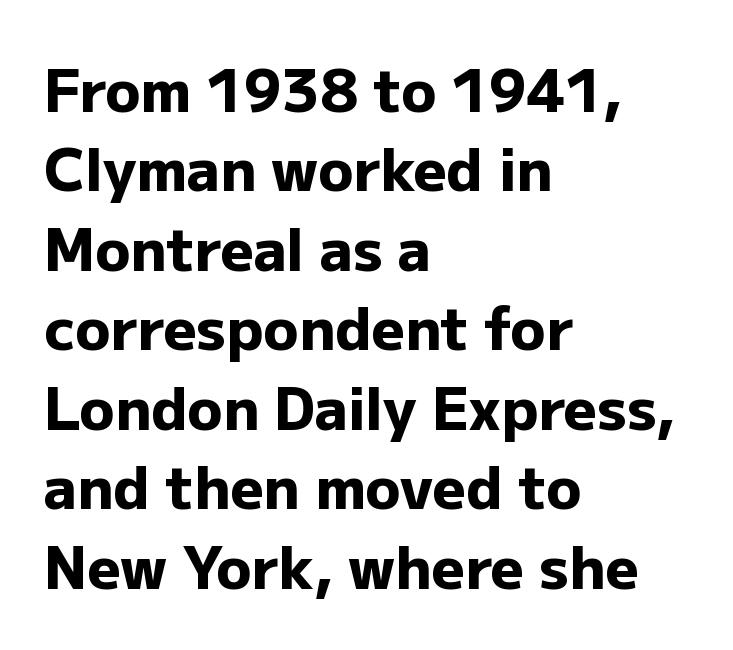
Q: Is the text bold? A: Yes.
Q: Is the text italic (slanted)? A: No, it is upright.
Q: Is the typeface a serif or a sans-serif typeface? A: Sans-serif.
Q: Is the text underlined? A: No.
Q: How is the paragraph aligned? A: Left-aligned.
Q: Is the spacing between letters normal or unusually wide? A: Normal.
Q: Is the spacing between lines tight, normal or loose? A: Normal.
Q: Width (condensed, normal, or wide)? A: Normal.
Q: Stroke contrast? A: Low.
Q: x-height? A: Medium.
Q: Monospaced? A: No.
